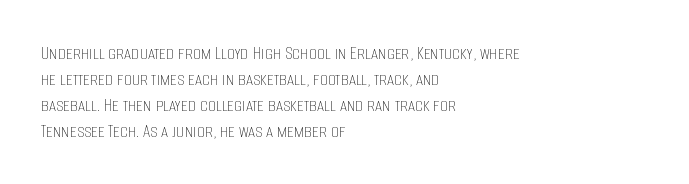
Where is the straight margin? On the left. This sample keeps an unexceptional amount of space between lines. The typesetting does not lean heavy: it is not bold. The gaps between neighbouring characters are ordinary and unremarkable. A clean baseline with only descenders dipping below it.
